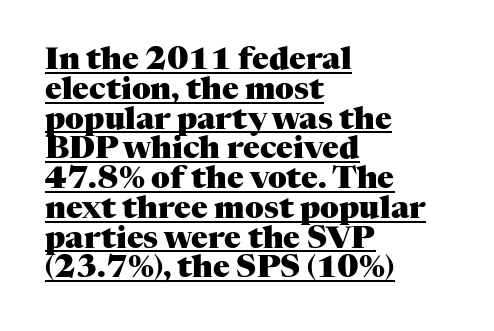
{"serif": "yes", "italic": "no", "bold": "yes", "weight": "heavy", "width": "normal", "stroke_contrast": "medium", "x_height": "medium", "monospaced": "no", "underline": "yes", "align": "left", "line_spacing": "tight", "line_spacing_ratio": 0.96, "letter_spacing": "normal", "letter_spacing_em": 0.0, "glyph_px": 31}
